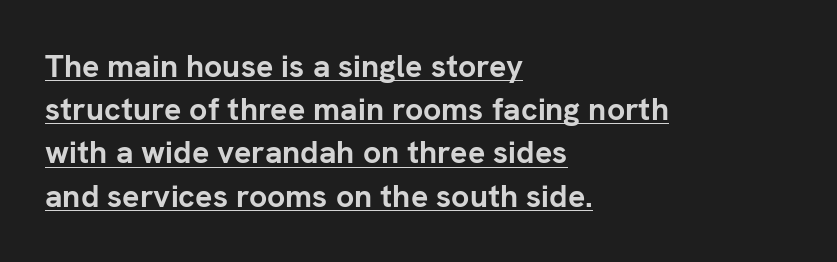
Q: Is the text bold? A: Yes.
Q: Is the text italic (slanted)? A: No, it is upright.
Q: Is the typeface a serif or a sans-serif typeface? A: Sans-serif.
Q: Is the text underlined? A: Yes.
Q: How is the paragraph aligned? A: Left-aligned.
Q: Is the spacing between letters normal or unusually wide? A: Normal.
Q: Is the spacing between lines tight, normal or loose? A: Normal.
Q: Width (condensed, normal, or wide)? A: Normal.
Q: Stroke contrast? A: Low.
Q: x-height? A: Medium.
Q: Monospaced? A: No.
